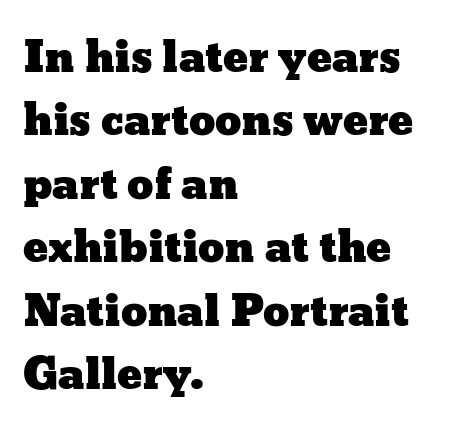
The image shows 42 px wide type, upright; set left-aligned, normal line spacing (1.51x), normal letter spacing, not underlined; low stroke contrast and a medium x-height.
